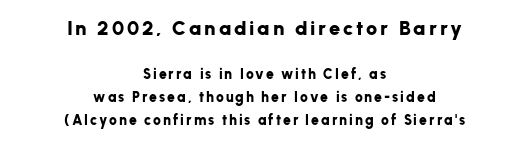
The font is running at its bold setting. The initial chunk of copy outweighs the following chunk in type size. Leading: standard. Check the space under the baseline: it is left empty.
